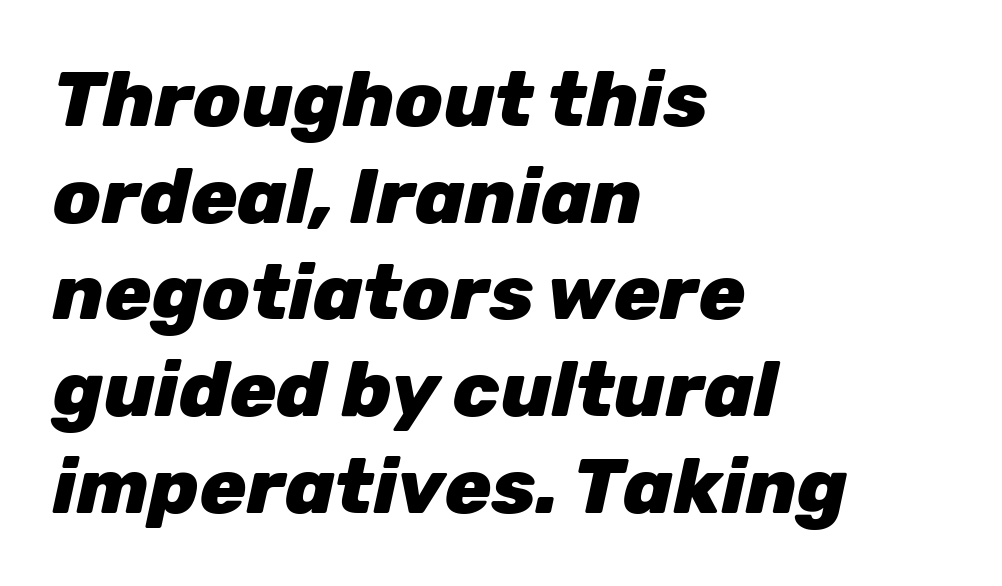
The image shows 78 px heavy type, italic (leaning right); set left-aligned, line spacing 1.24x, normal letter spacing, not underlined; low stroke contrast and a medium x-height.
